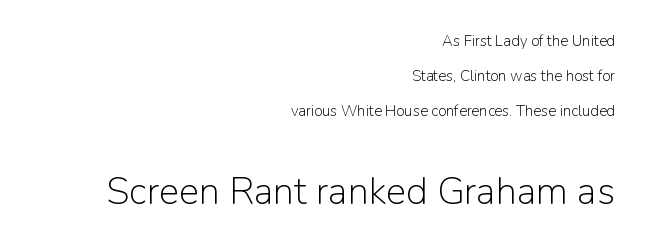
Layout note: lines flush right. Here the designer chose a conventional face with non-uniform glyph widths. Bigger letters appear in the bottom chunk; the top chunk is reduced. Descenders are the only things crossing below the line. Upright lettering throughout. No letter is thick-stroked: the sample isn't bold.
